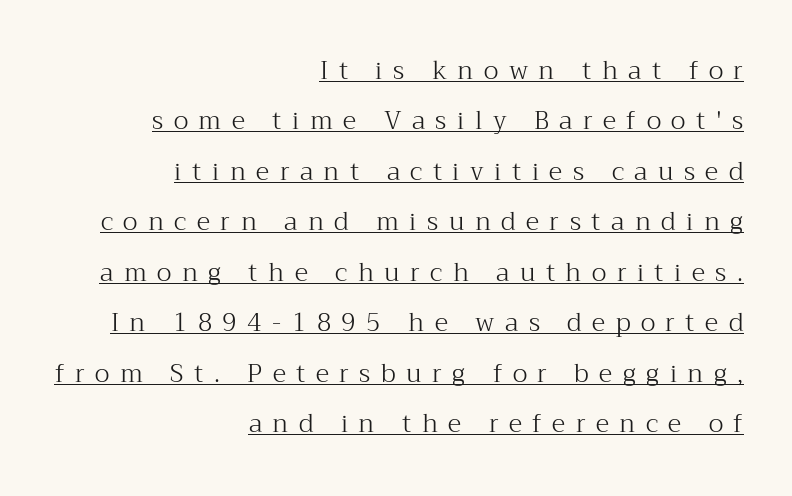
{"italic": "no", "bold": "no", "underline": "yes", "align": "right", "line_spacing": "loose", "line_spacing_ratio": 2.02, "letter_spacing": "wide", "letter_spacing_em": 0.42, "glyph_px": 25}
